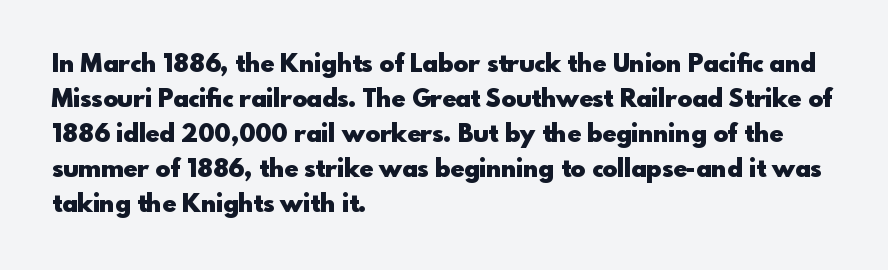
Nope, not italic — everything's standing straight. Regular leading. Teacher's note: observe the even left margin — that is flush-left alignment. The space beneath each line is pristine and unruled. Glyph-to-glyph distance matches everyday printed text.
